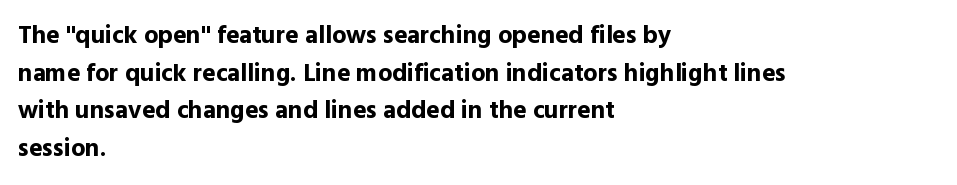
Students, note that the glyphs here touch the page at normal intervals. The vertical gap from one line to the next is medium. The lettering stays uniformly vertical, giving the passage a roman look. The lines are quadded left. Heft: maximum for text — a bold. Type without underlining.
